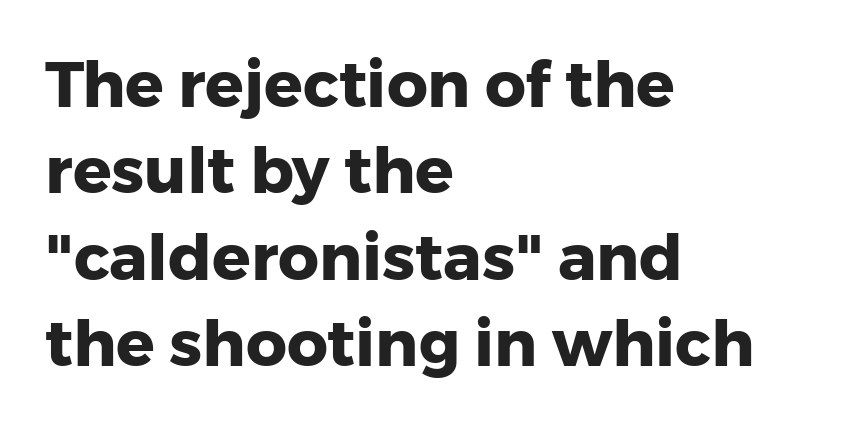
Underline: absent. Left-aligned paragraph, ragged on the right. Baseline-to-baseline distance is the conventional proportion of letter height. The typography opts for an upright posture over an oblique one. The type family on display is of the sans-serif kind.
